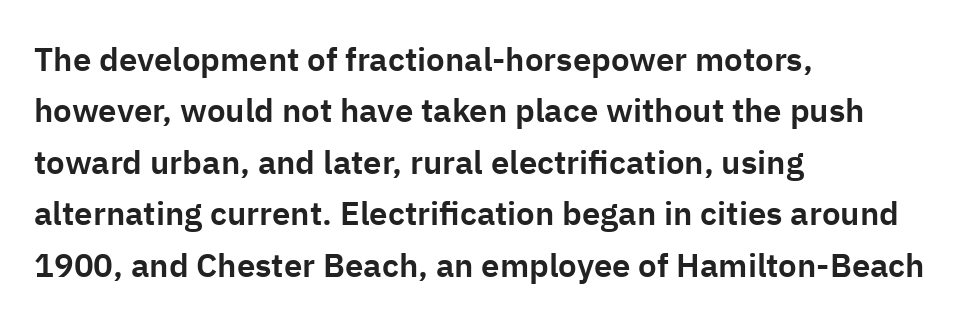
{"serif": "no", "italic": "no", "width": "normal", "stroke_contrast": "low", "x_height": "medium", "monospaced": "no", "underline": "no", "align": "left", "line_spacing": "normal", "line_spacing_ratio": 1.56, "letter_spacing": "normal", "letter_spacing_em": 0.0, "glyph_px": 33}
